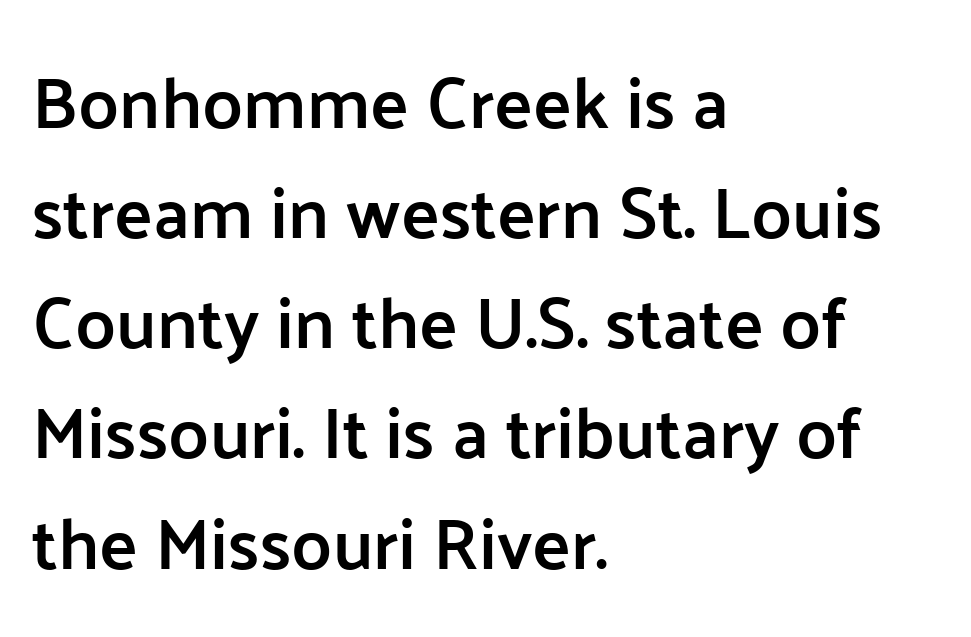
The image shows 72 px semibold sans-serif type, upright; set left-aligned, normal line spacing (1.53x), normal letter spacing, not underlined; low stroke contrast and a medium x-height.
